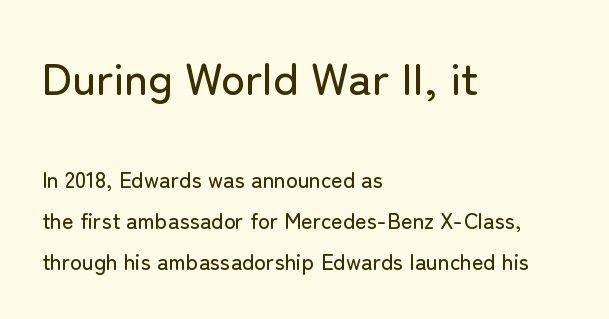
The block sitting higher on the canvas is the one with enlarged characters. Notice how the stems are strictly vertical — no italics here. You could not count columns in this text — the font is proportionally spaced. Horizontal alignment here is leftward, the default for most running prose.
